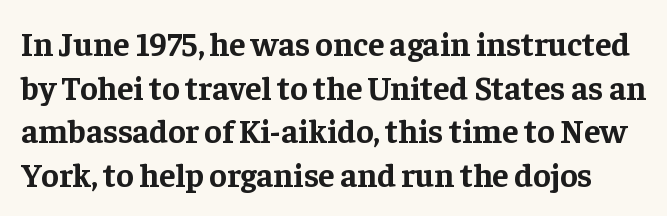
Ordinary non-slanted type is in use. Think of a printed novel: that variable character pitch is what you see here. Standard letterfit; no display-style spreading of the glyphs. A typesetter would call this leading conventional body-copy spacing. Does the weight exceed regular? Yes, all the way to bold. The baseline area is clear.
